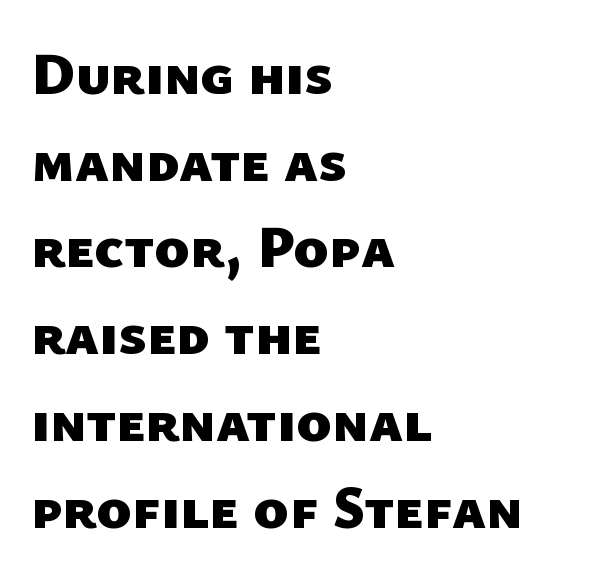
The glyphs are unaccompanied by any horizontal stroke below them. What kind of face is this? One without serifs — a sans. This sample uses plain, unmodified letter spacing. Typesetter's note: full bold, strokes at maximum text heaviness.
